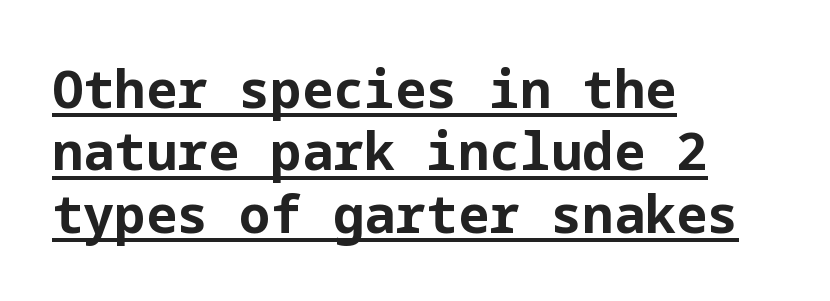
{"serif": "no", "italic": "no", "bold": "yes", "weight": "bold", "width": "normal", "stroke_contrast": "low", "x_height": "medium", "underline": "yes", "align": "left", "line_spacing_ratio": 1.2, "letter_spacing": "normal", "letter_spacing_em": 0.0, "glyph_px": 52}
